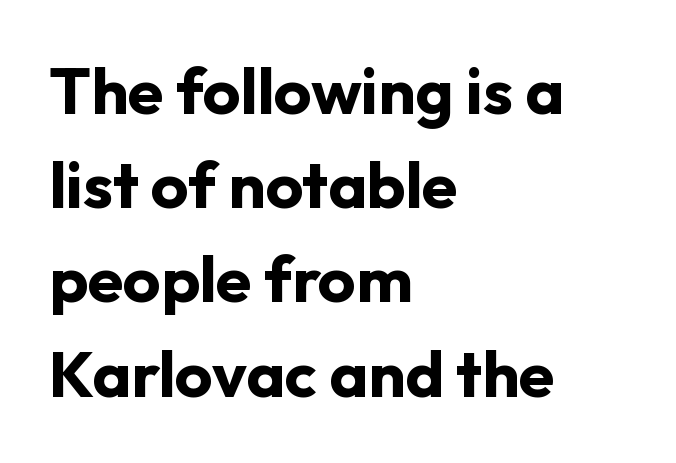
The gap between lines stays unmarked. Do the characters align in a grid? No, the font is proportional. Leading matches the norm, producing a regular column. Note: no serifs on the glyphs. Each line starts at the same left margin while the right side varies. These words are printed bold, with thick strokes throughout.
